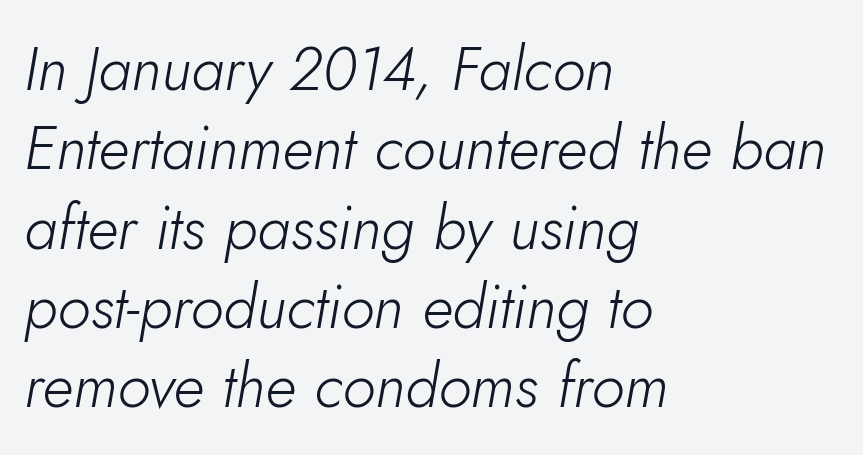
The image shows 61 px light type, italic (leaning right); set left-aligned, normal line spacing (1.3x), normal letter spacing, not underlined; low stroke contrast and a small x-height.
